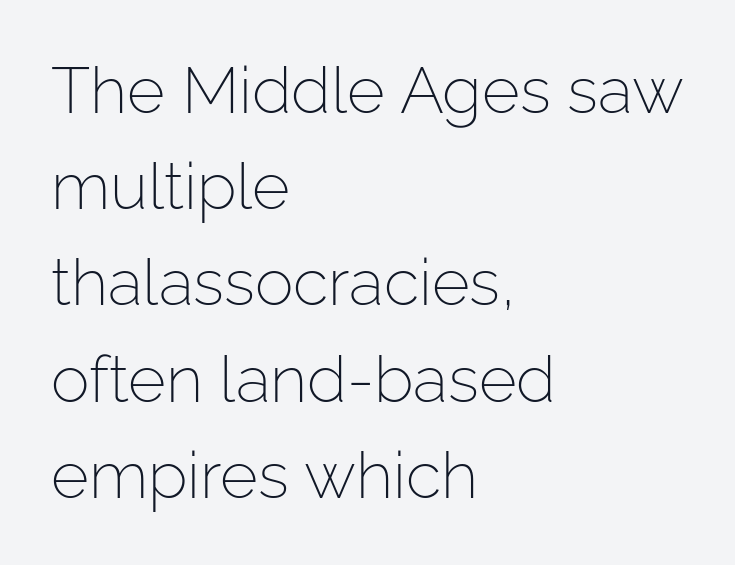
{"serif": "no", "italic": "no", "bold": "no", "weight": "light", "width": "normal", "stroke_contrast": "low", "x_height": "medium", "monospaced": "no", "underline": "no", "align": "left", "line_spacing": "normal", "line_spacing_ratio": 1.48, "letter_spacing": "normal", "letter_spacing_em": 0.0, "glyph_px": 65}
